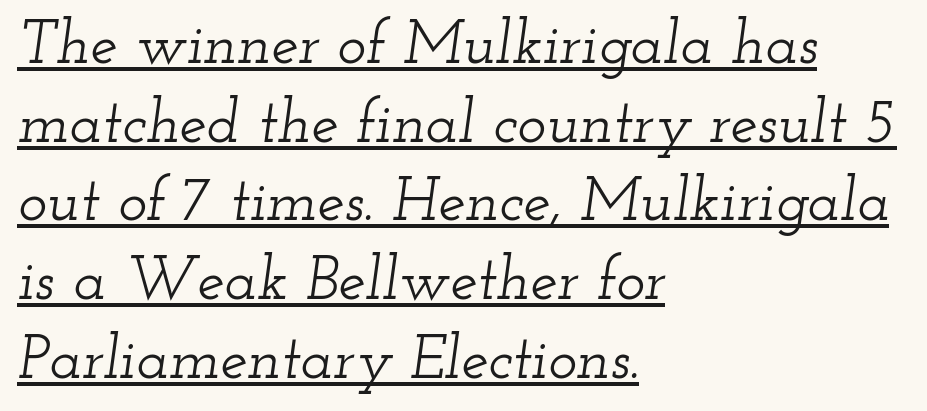
Regarding serifs, this sample has them. The lines are quadded left. Short note: letters normally spaced. A baseline rule has been typeset under these characters. Characters are canted at an angle relative to the baseline's perpendicular.
